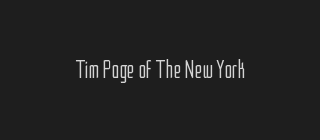
{"italic": "no", "bold": "no", "underline": "no", "letter_spacing": "normal", "letter_spacing_em": 0.0, "glyph_px": 26}
